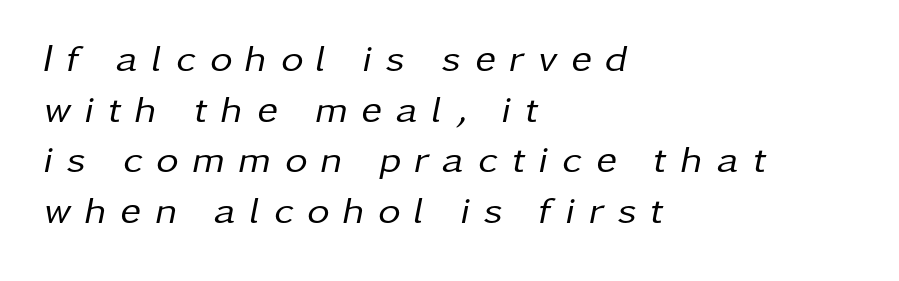
{"italic": "yes", "lean": "right", "slant_degrees": 11, "bold": "no", "weight": "regular", "width": "normal", "stroke_contrast": "low", "x_height": "medium", "monospaced": "no", "underline": "no", "align": "left", "line_spacing": "normal", "line_spacing_ratio": 1.3, "letter_spacing": "wide", "letter_spacing_em": 0.35, "glyph_px": 39}
